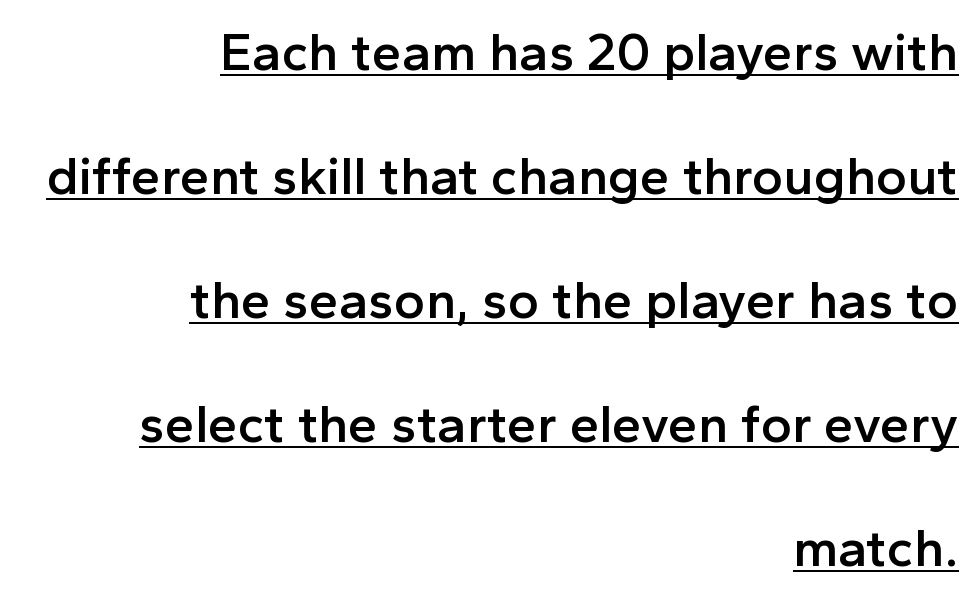
Q: Is the text bold? A: Semi-bold.
Q: Is the text italic (slanted)? A: No, it is upright.
Q: Is the typeface a serif or a sans-serif typeface? A: Sans-serif.
Q: Is the text underlined? A: Yes.
Q: How is the paragraph aligned? A: Right-aligned.
Q: Is the spacing between letters normal or unusually wide? A: Normal.
Q: Is the spacing between lines tight, normal or loose? A: Loose.
Q: Width (condensed, normal, or wide)? A: Normal.
Q: x-height? A: Medium.
Q: Monospaced? A: No.
